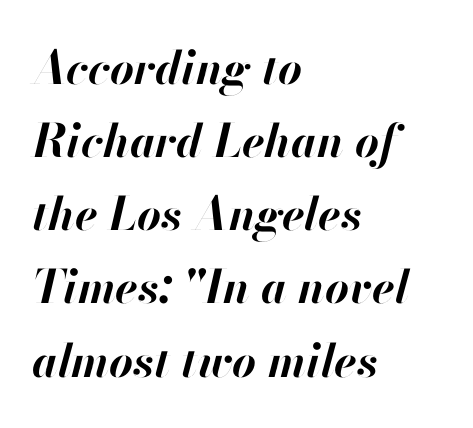
The image shows 46 px bold type, italic (leaning right); set left-aligned, normal line spacing (1.59x), normal letter spacing, not underlined; high stroke contrast and a small x-height.
